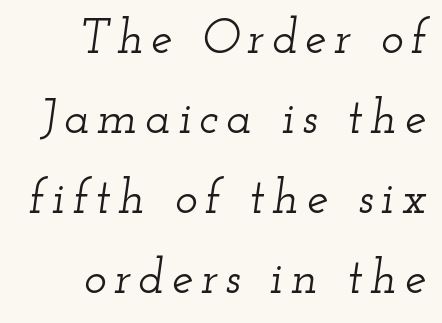
Q: Is the text italic (slanted)? A: Yes, it leans right by about 12 degrees.
Q: Is the typeface a serif or a sans-serif typeface? A: Serif.
Q: Is the text underlined? A: No.
Q: Is the spacing between lines tight, normal or loose? A: Normal.
Q: Width (condensed, normal, or wide)? A: Wide.
Q: Stroke contrast? A: Low.
Q: x-height? A: Small.
Q: Monospaced? A: No.
